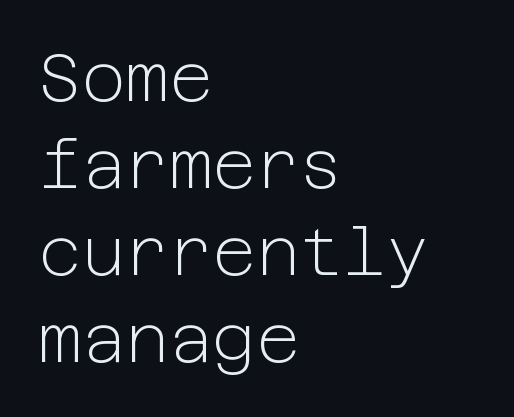
Q: Is the text bold? A: No.
Q: Is the text italic (slanted)? A: No, it is upright.
Q: Is the typeface a serif or a sans-serif typeface? A: Sans-serif.
Q: Is the text underlined? A: No.
Q: How is the paragraph aligned? A: Left-aligned.
Q: Is the spacing between letters normal or unusually wide? A: Normal.
Q: Is the spacing between lines tight, normal or loose? A: Normal.
Q: Width (condensed, normal, or wide)? A: Normal.
Q: Stroke contrast? A: Low.
Q: x-height? A: Medium.
